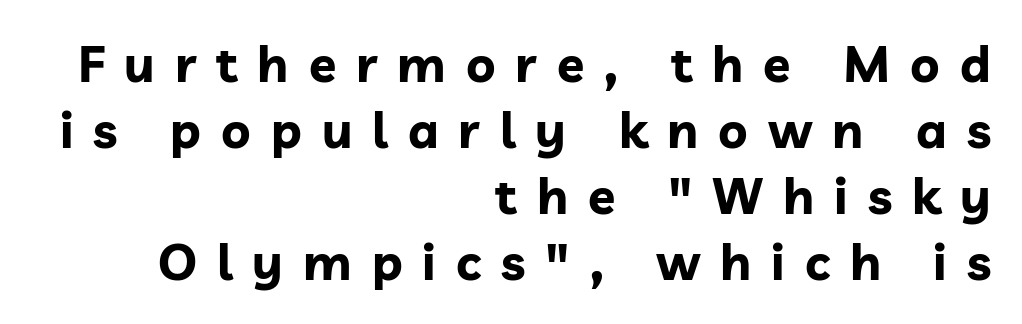
Characters remain perfectly vertical along every line. Compared with typical body copy, the letter spacing here is much looser. This is heavy type, rendered in bold. Here the designer chose a conventional face with non-uniform glyph widths. Type style note: lacks serifs. Check the space under the baseline: it is left empty.
